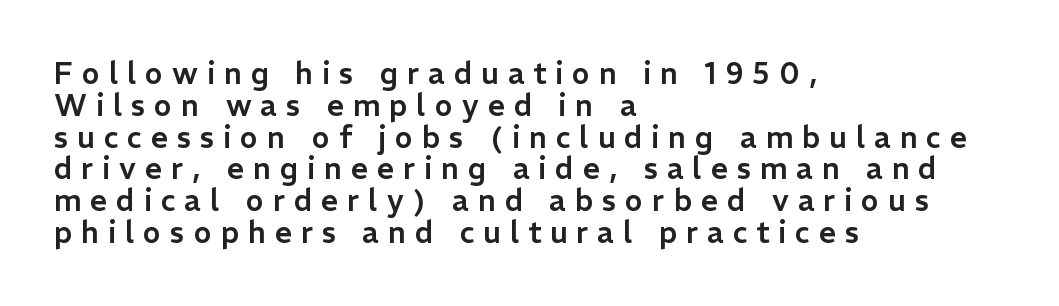
Q: Is the text italic (slanted)? A: No, it is upright.
Q: Is the typeface a serif or a sans-serif typeface? A: Sans-serif.
Q: Is the text underlined? A: No.
Q: How is the paragraph aligned? A: Left-aligned.
Q: Is the spacing between letters normal or unusually wide? A: Unusually wide.
Q: Is the spacing between lines tight, normal or loose? A: Tight.
Q: Width (condensed, normal, or wide)? A: Normal.
Q: Stroke contrast? A: Low.
Q: x-height? A: Medium.
Q: Monospaced? A: No.
